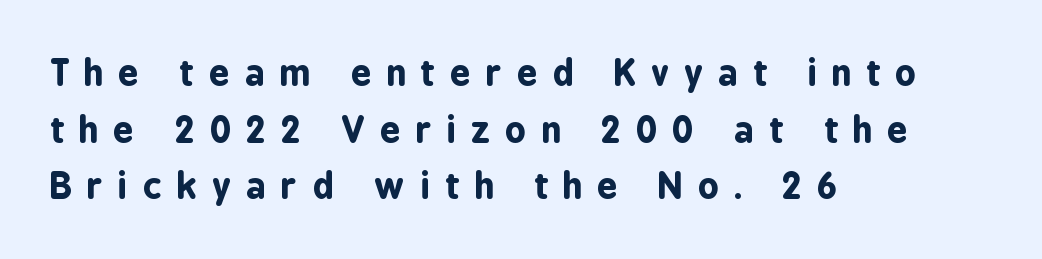
A clean baseline with only descenders dipping below it. You could not count columns in this text — the font is proportionally spaced. Does the leading feel generous? No, just average. The passage shown is emphatically bold.
